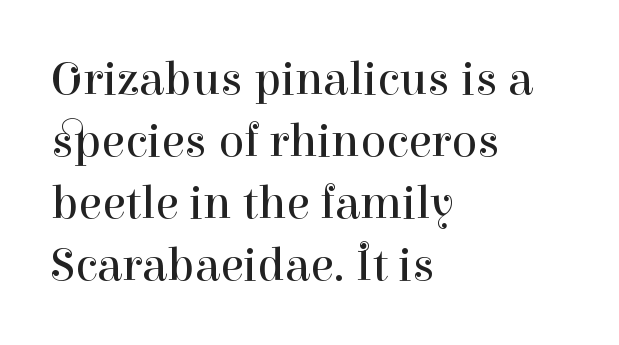
{"serif": "yes", "italic": "no", "bold": "no", "weight": "regular", "width": "normal", "stroke_contrast": "high", "x_height": "medium", "monospaced": "no", "underline": "no", "align": "left", "line_spacing": "normal", "line_spacing_ratio": 1.29, "letter_spacing": "normal", "letter_spacing_em": 0.0, "glyph_px": 48}
